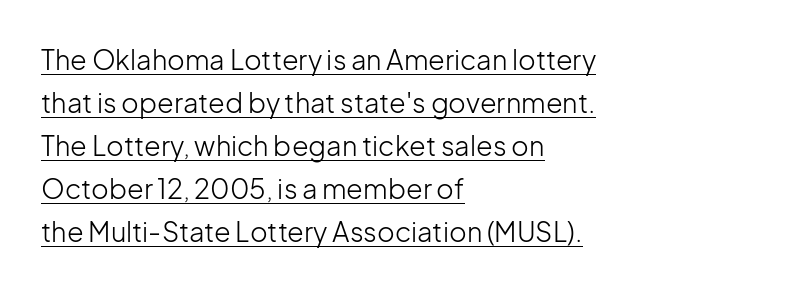
Q: Is the text bold? A: No.
Q: Is the text italic (slanted)? A: No, it is upright.
Q: Is the text underlined? A: Yes.
Q: How is the paragraph aligned? A: Left-aligned.
Q: Is the spacing between letters normal or unusually wide? A: Normal.
Q: Is the spacing between lines tight, normal or loose? A: Normal.
